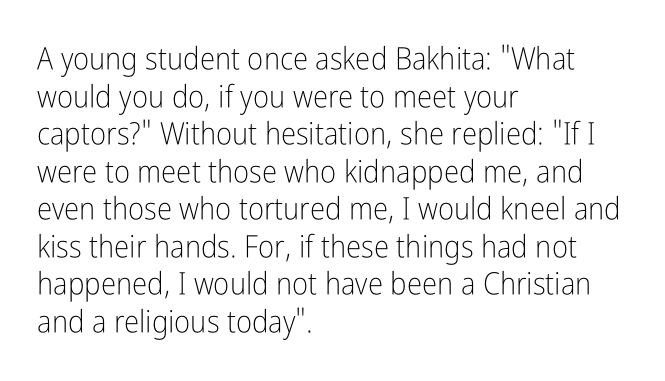
The image shows 31 px light, condensed sans-serif type, upright; set left-aligned, line spacing 1.21x, normal letter spacing, not underlined; low stroke contrast and a medium x-height.
